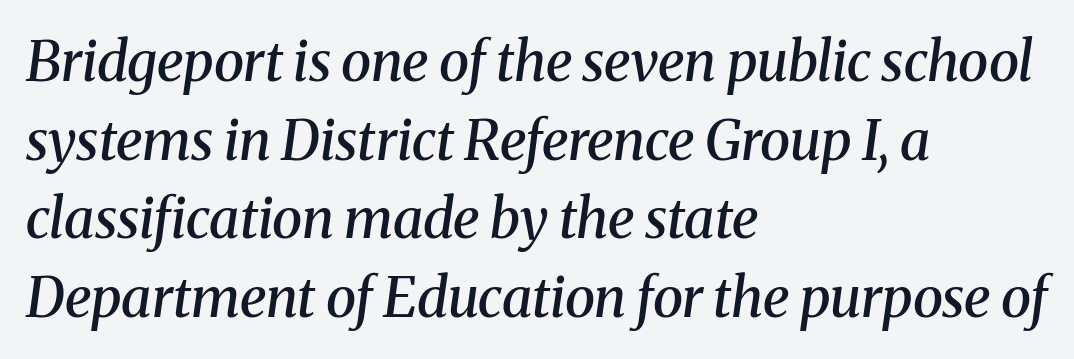
Q: Is the text bold? A: Semi-bold.
Q: Is the text italic (slanted)? A: Yes, it leans right by about 8 degrees.
Q: Is the typeface a serif or a sans-serif typeface? A: Serif.
Q: Is the text underlined? A: No.
Q: How is the paragraph aligned? A: Left-aligned.
Q: Is the spacing between letters normal or unusually wide? A: Normal.
Q: Is the spacing between lines tight, normal or loose? A: Normal.
Q: Width (condensed, normal, or wide)? A: Normal.
Q: Stroke contrast? A: Medium.
Q: x-height? A: Medium.
Q: Monospaced? A: No.
